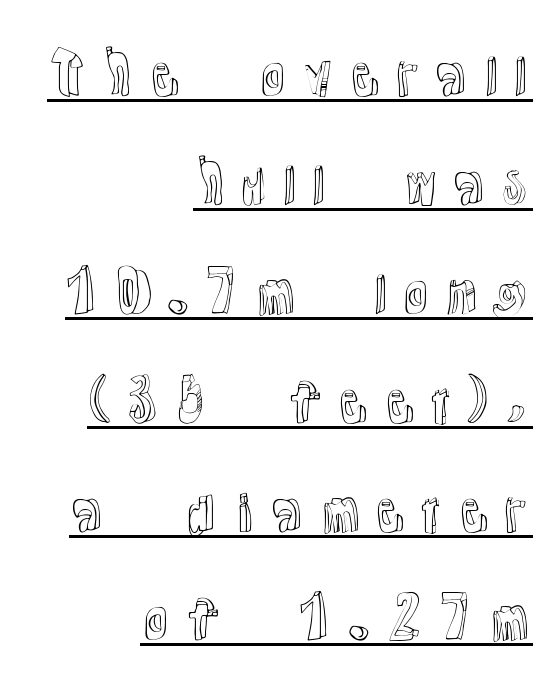
{"italic": "no", "width": "normal", "x_height": "medium", "monospaced": "no", "underline": "yes", "align": "right", "line_spacing": "loose", "line_spacing_ratio": 1.98, "glyph_px": 55}
